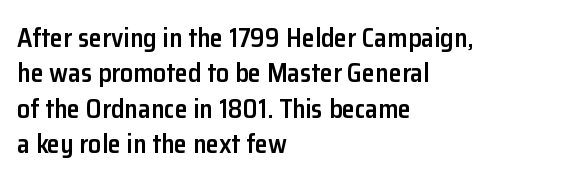
{"italic": "no", "bold": "semi", "underline": "no", "align": "left", "line_spacing": "normal", "line_spacing_ratio": 1.36, "letter_spacing": "normal", "letter_spacing_em": 0.0, "glyph_px": 26}
